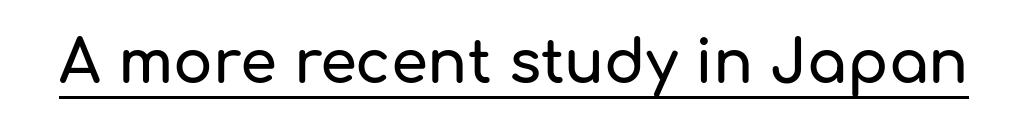
Every stem runs plumb, perpendicular to the baseline. Compared with undecorated copy, this sample adds a rule below the words. In terms of letterspacing, this is plain default setting. Does the type have serifs? No, each stem ends abruptly.
